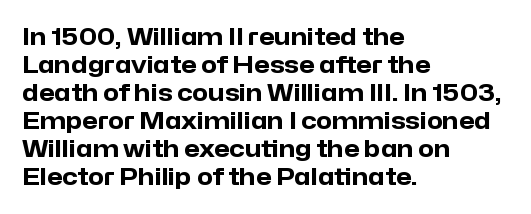
The image shows 23 px bold type, upright; set left-aligned, line spacing 1.22x, normal letter spacing, not underlined.
